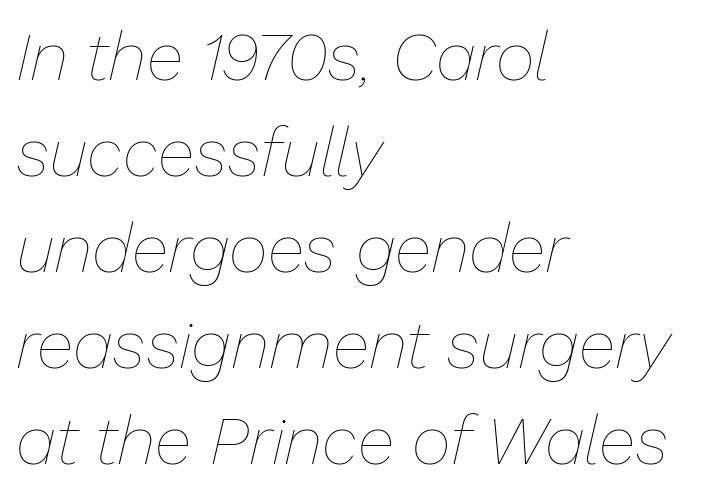
Q: Is the text bold? A: No.
Q: Is the text italic (slanted)? A: Yes, it leans right by about 13 degrees.
Q: Is the text underlined? A: No.
Q: How is the paragraph aligned? A: Left-aligned.
Q: Is the spacing between letters normal or unusually wide? A: Normal.
Q: Is the spacing between lines tight, normal or loose? A: Normal.
Q: Width (condensed, normal, or wide)? A: Normal.
Q: Stroke contrast? A: Low.
Q: x-height? A: Medium.
Q: Monospaced? A: No.
